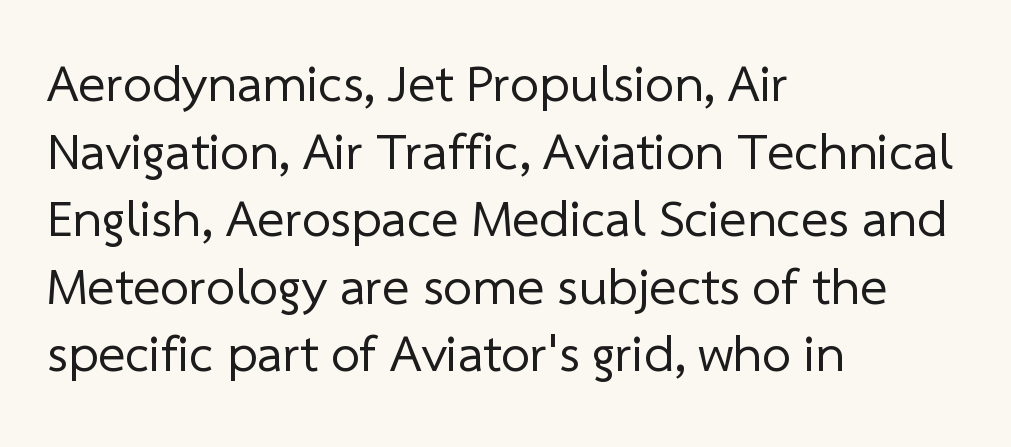
Do the characters align in a grid? No, the font is proportional. Observe the ordinary spacing: letters are neighbours, not strangers. Are there feet on the stems? There aren't — it's a sans. The words here are not underlined. Regular leading.
